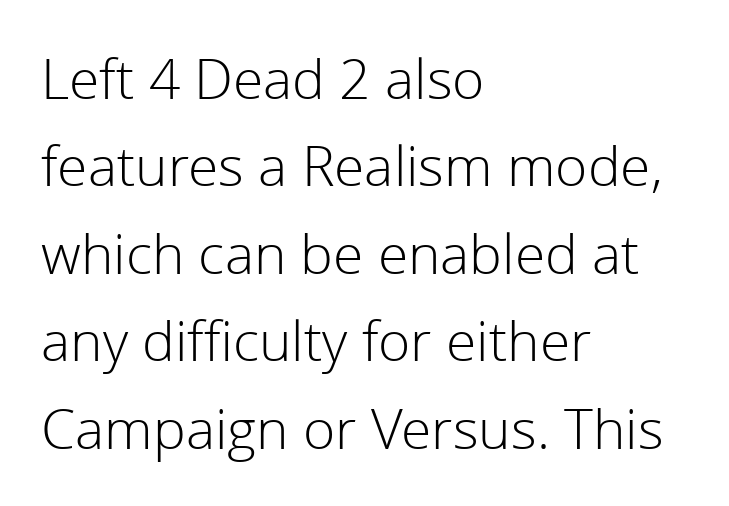
{"serif": "no", "italic": "no", "bold": "no", "weight": "light", "width": "normal", "stroke_contrast": "low", "x_height": "medium", "monospaced": "no", "underline": "no", "align": "left", "line_spacing": "normal", "line_spacing_ratio": 1.59, "letter_spacing": "normal", "letter_spacing_em": 0.0, "glyph_px": 55}
